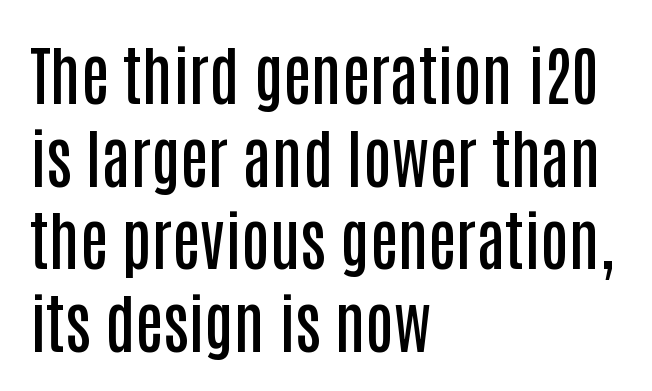
The image shows 64 px semibold, condensed sans-serif type, upright; set left-aligned, normal line spacing (1.29x), normal letter spacing, not underlined; low stroke contrast and a large x-height.
